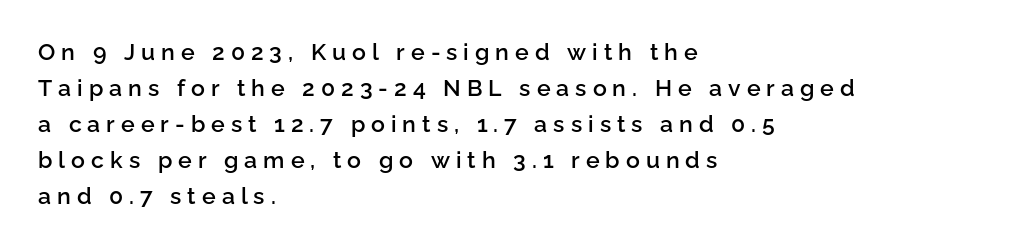
The image shows 23 px text type, upright; set left-aligned, normal line spacing (1.56x), unusually wide letter spacing (+0.26 em), not underlined.
